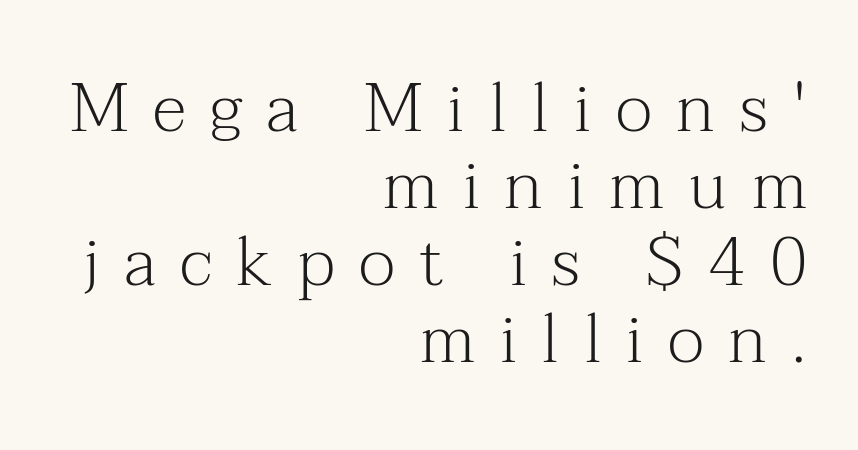
{"serif": "yes", "italic": "no", "bold": "no", "weight": "light", "width": "normal", "stroke_contrast": "medium", "x_height": "medium", "monospaced": "no", "underline": "no", "align": "right", "line_spacing": "tight", "line_spacing_ratio": 1.13, "letter_spacing": "wide", "letter_spacing_em": 0.36, "glyph_px": 68}
